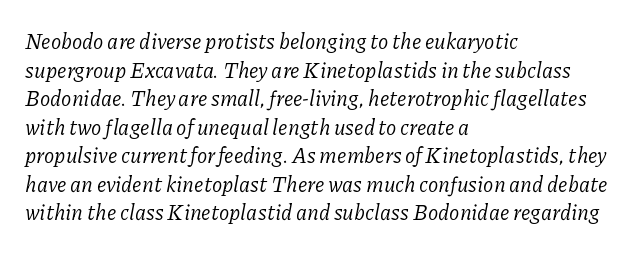
Q: Is the text bold? A: No.
Q: Is the text italic (slanted)? A: Yes, it leans right by about 11 degrees.
Q: Is the text underlined? A: No.
Q: How is the paragraph aligned? A: Left-aligned.
Q: Is the spacing between letters normal or unusually wide? A: Normal.
Q: Is the spacing between lines tight, normal or loose? A: Normal.
